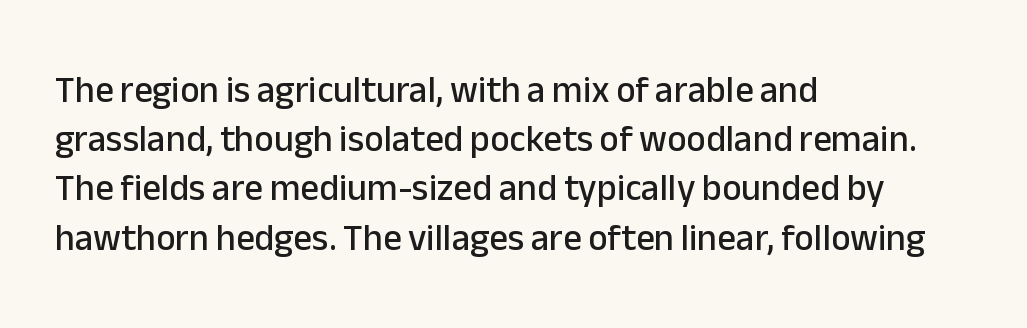
{"serif": "no", "italic": "no", "width": "normal", "stroke_contrast": "low", "x_height": "medium", "monospaced": "no", "underline": "no", "align": "left", "line_spacing": "normal", "line_spacing_ratio": 1.33, "letter_spacing": "normal", "letter_spacing_em": 0.0, "glyph_px": 37}
